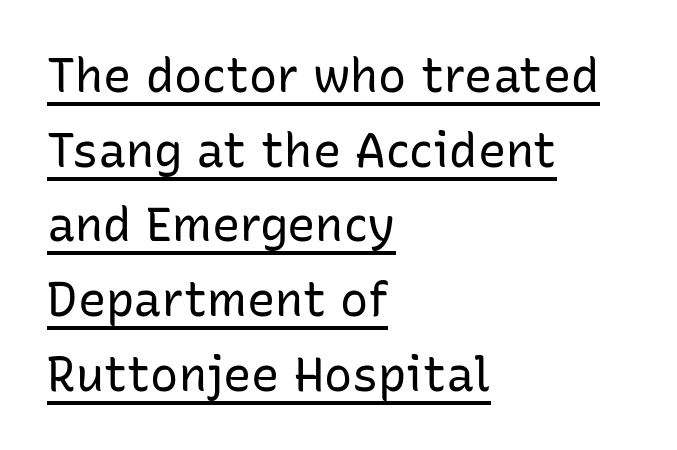
Inter-character spacing is left at the font's built-in metrics. This is the regular roman posture of the typeface. Unbolded letterforms with no extra heft. Regarding serifs, this sample does without them. This is underlined copy, the kind a proofreader might mark for attention. Compared with a centered layout, this one pins lines to the left instead.
